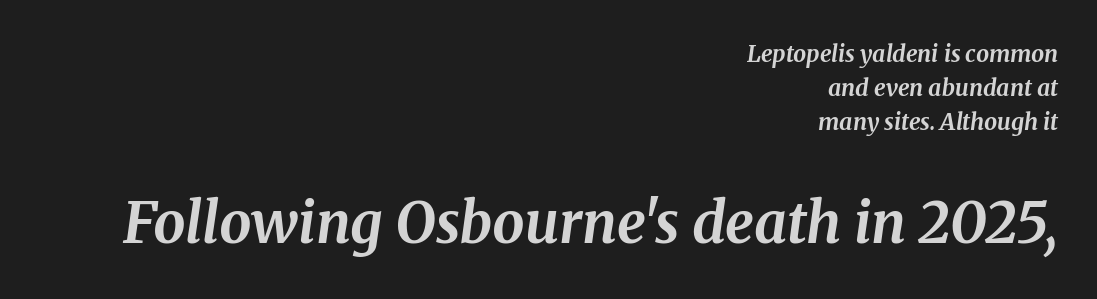
The image shows 57 px bold serif type, italic (leaning right); set right-aligned, normal line spacing (1.47x), normal letter spacing, not underlined; the second (bottom) block is 2.48x larger; medium stroke contrast and a medium x-height.
